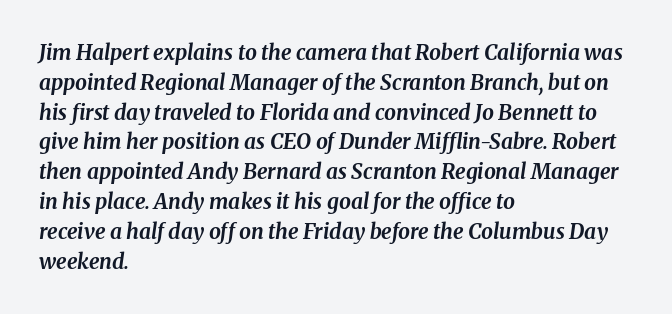
The image shows 21 px bold type, italic (leaning right); set left-aligned, normal line spacing (1.42x), normal letter spacing, not underlined.
